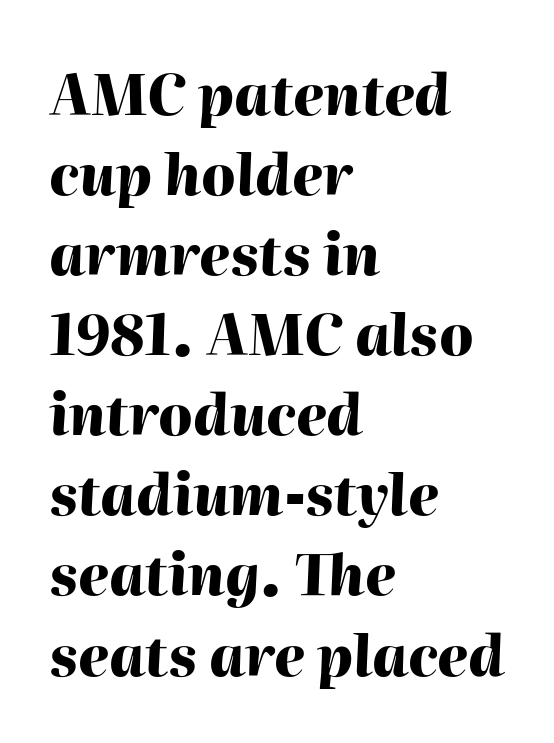
Q: Is the text bold? A: Yes.
Q: Is the text italic (slanted)? A: Yes, it leans right by about 2 degrees.
Q: Is the text underlined? A: No.
Q: How is the paragraph aligned? A: Left-aligned.
Q: Is the spacing between letters normal or unusually wide? A: Normal.
Q: Is the spacing between lines tight, normal or loose? A: Normal.
Q: Width (condensed, normal, or wide)? A: Normal.
Q: Stroke contrast? A: High.
Q: x-height? A: Medium.
Q: Monospaced? A: No.
